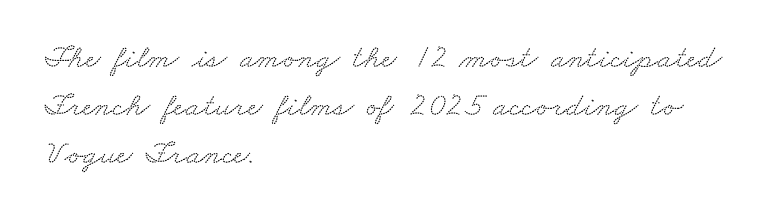
In terms of letterspacing, this is plain default setting. Letterform terminals end in serifs throughout the passage. Reading down the column, the eye jumps a familiar distance to each next line. The passage shown is typed in a proportional face where columns would drift.
